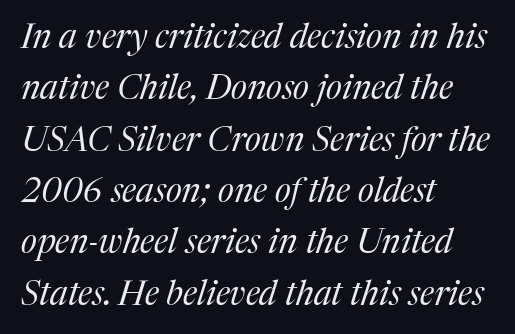
{"serif": "yes", "italic": "yes", "lean": "right", "slant_degrees": 17, "bold": "no", "weight": "regular", "width": "normal", "stroke_contrast": "medium", "x_height": "medium", "monospaced": "no", "underline": "no", "align": "left", "line_spacing": "normal", "line_spacing_ratio": 1.51, "letter_spacing": "normal", "letter_spacing_em": 0.0, "glyph_px": 34}
